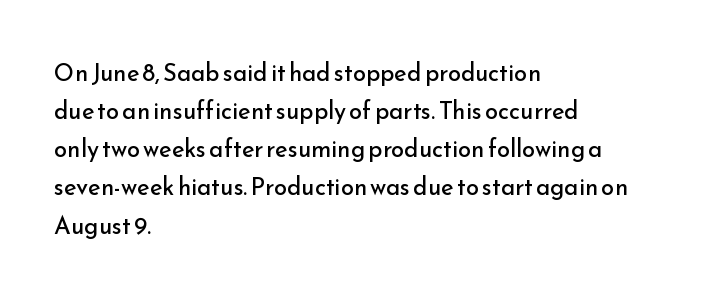
The image shows 24 px text type, upright; set left-aligned, normal line spacing (1.59x), normal letter spacing, not underlined.
